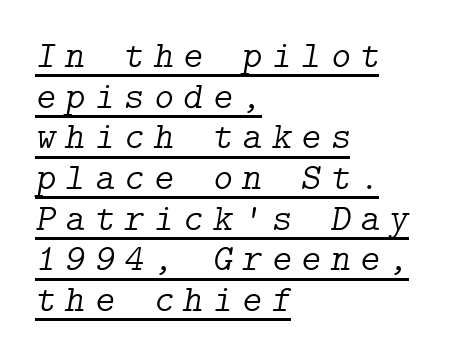
If you drew a ruler down the left edge, every line would touch it. Observe the lean: these are italic letterforms. The block of text is dense from top to bottom, with scant space between rows. A typesetter would call this heavily tracked-out type. Beneath each row of characters lies a ruled line.
